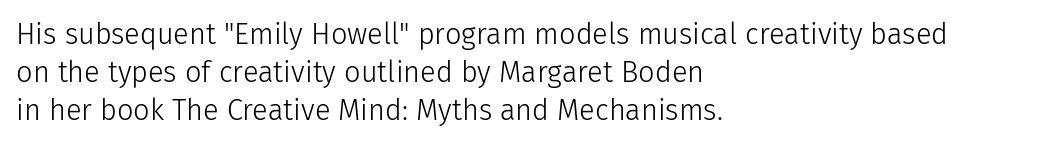
Q: Is the text bold? A: No.
Q: Is the text italic (slanted)? A: No, it is upright.
Q: Is the typeface a serif or a sans-serif typeface? A: Sans-serif.
Q: Is the text underlined? A: No.
Q: How is the paragraph aligned? A: Left-aligned.
Q: Is the spacing between letters normal or unusually wide? A: Normal.
Q: Is the spacing between lines tight, normal or loose? A: Normal.
Q: Width (condensed, normal, or wide)? A: Normal.
Q: Stroke contrast? A: Low.
Q: x-height? A: Medium.
Q: Monospaced? A: No.
